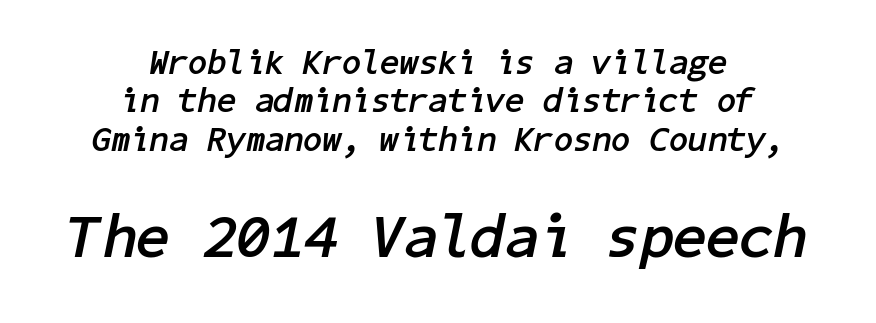
The image shows 61 px semibold type, italic (leaning right); set centered, tight line spacing (1.1x), normal letter spacing, not underlined; the second (bottom) block is 1.74x larger; low stroke contrast and a medium x-height.
